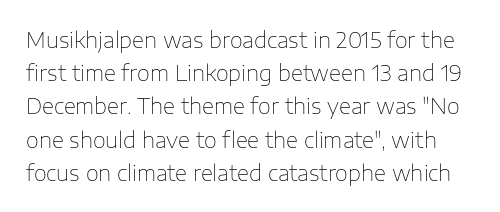
Q: Is the text bold? A: No.
Q: Is the text italic (slanted)? A: No, it is upright.
Q: Is the text underlined? A: No.
Q: Is the spacing between letters normal or unusually wide? A: Normal.
Q: Is the spacing between lines tight, normal or loose? A: Normal.
